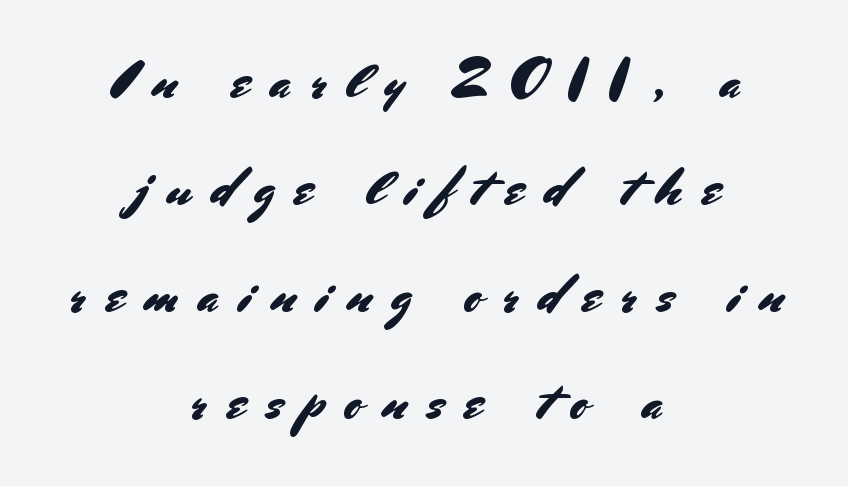
The image shows 53 px sans-serif type; set centered, loose line spacing (2.02x), unusually wide letter spacing (+0.38 em), not underlined; medium stroke contrast and a small x-height.
